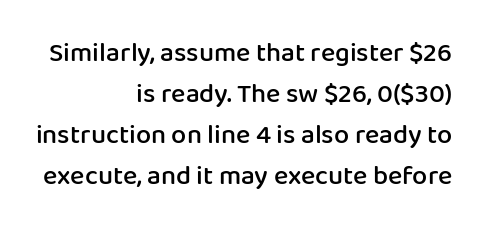
The image shows 27 px text type, upright; set right-aligned, normal line spacing (1.52x), normal letter spacing, not underlined.
